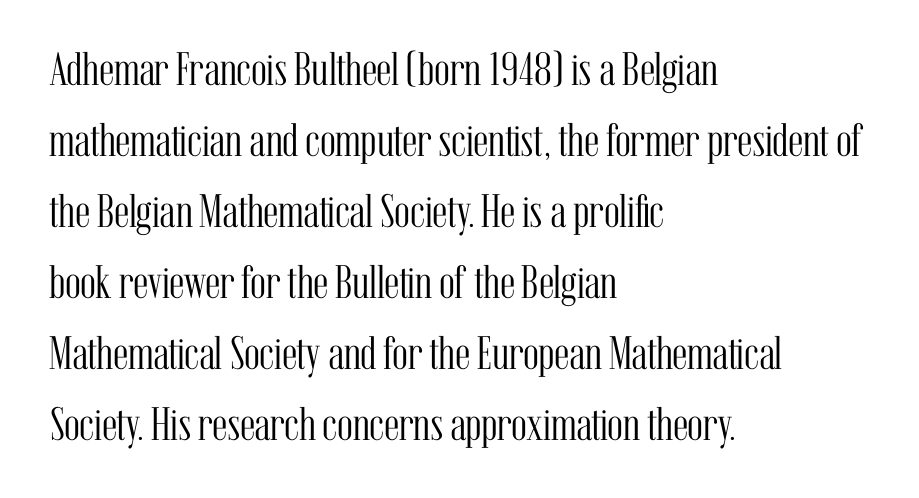
Q: Is the text bold? A: No.
Q: Is the text italic (slanted)? A: No, it is upright.
Q: Is the typeface a serif or a sans-serif typeface? A: Serif.
Q: Is the text underlined? A: No.
Q: How is the paragraph aligned? A: Left-aligned.
Q: Is the spacing between letters normal or unusually wide? A: Normal.
Q: Is the spacing between lines tight, normal or loose? A: Normal.
Q: Width (condensed, normal, or wide)? A: Condensed.
Q: Stroke contrast? A: Medium.
Q: x-height? A: Medium.
Q: Monospaced? A: No.
